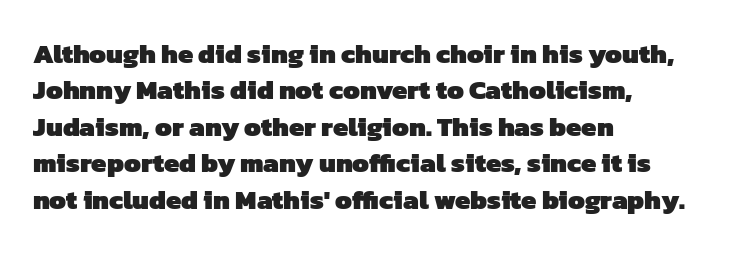
Q: Is the text bold? A: Yes.
Q: Is the text underlined? A: No.
Q: How is the paragraph aligned? A: Left-aligned.
Q: Is the spacing between letters normal or unusually wide? A: Normal.
Q: Is the spacing between lines tight, normal or loose? A: Normal.
